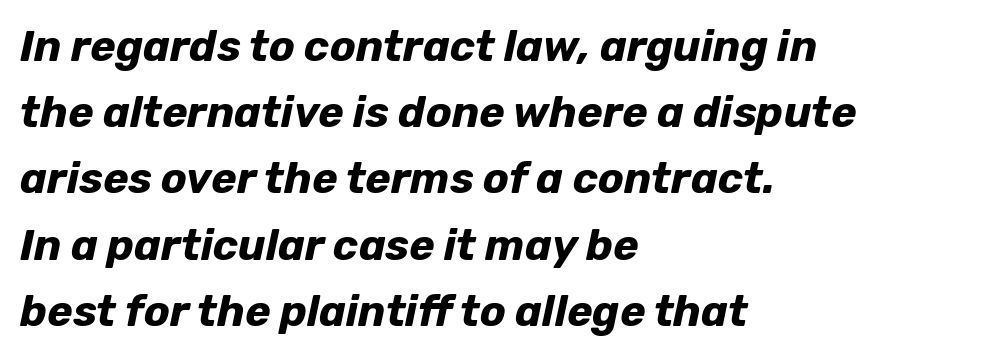
Q: Is the text bold? A: Yes.
Q: Is the text italic (slanted)? A: Yes, it leans right by about 12 degrees.
Q: Is the text underlined? A: No.
Q: How is the paragraph aligned? A: Left-aligned.
Q: Is the spacing between letters normal or unusually wide? A: Normal.
Q: Is the spacing between lines tight, normal or loose? A: Normal.
Q: Width (condensed, normal, or wide)? A: Normal.
Q: Stroke contrast? A: Low.
Q: x-height? A: Medium.
Q: Monospaced? A: No.
